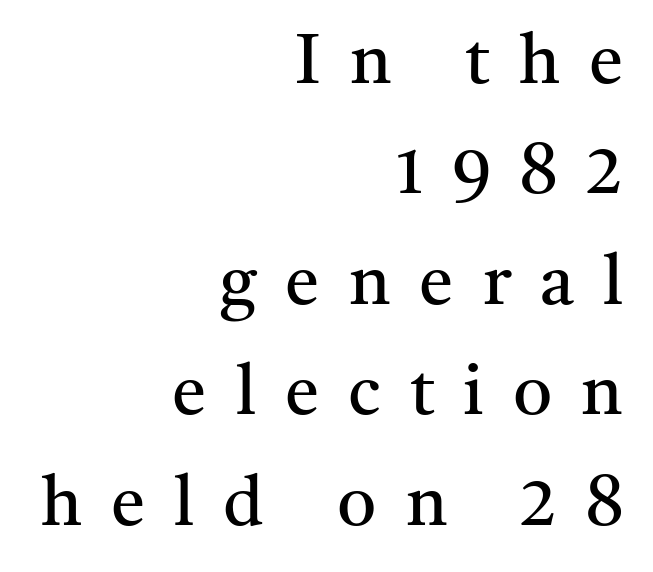
{"serif": "yes", "italic": "no", "bold": "no", "weight": "regular", "width": "normal", "stroke_contrast": "medium", "x_height": "medium", "monospaced": "no", "underline": "no", "align": "right", "line_spacing": "normal", "line_spacing_ratio": 1.6, "letter_spacing": "wide", "letter_spacing_em": 0.42, "glyph_px": 69}
